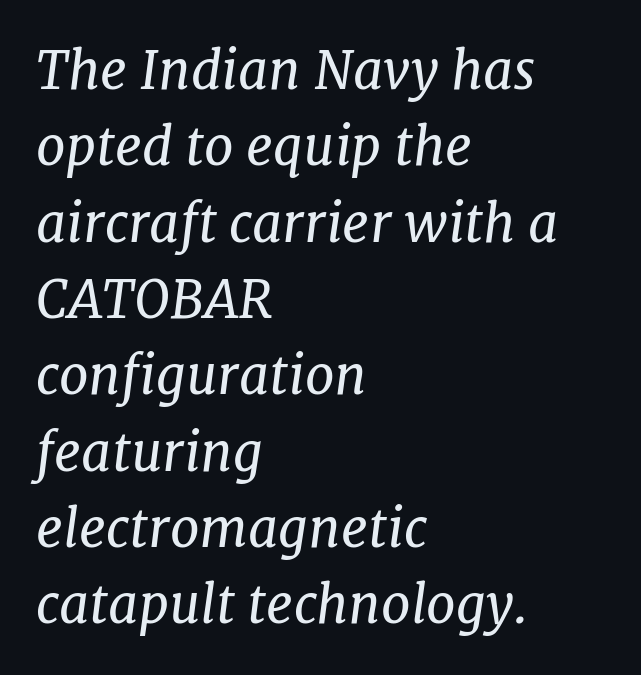
Q: Is the text bold? A: No.
Q: Is the text italic (slanted)? A: Yes, it leans right by about 7 degrees.
Q: Is the typeface a serif or a sans-serif typeface? A: Serif.
Q: Is the text underlined? A: No.
Q: How is the paragraph aligned? A: Left-aligned.
Q: Is the spacing between letters normal or unusually wide? A: Normal.
Q: Is the spacing between lines tight, normal or loose? A: Normal.
Q: Width (condensed, normal, or wide)? A: Normal.
Q: Stroke contrast? A: Low.
Q: x-height? A: Medium.
Q: Monospaced? A: No.
